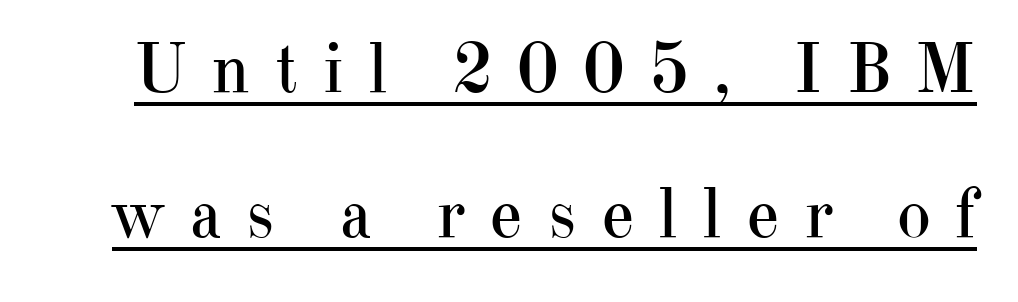
The lettering is marked with a stroke running underneath it. Upright lettering throughout. This rendering widens character spacing well past its baseline value. Bold? No — there's no thickening of the strokes.
